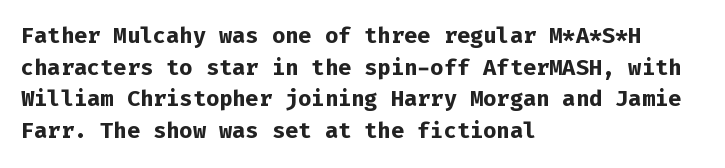
{"italic": "no", "bold": "yes", "underline": "no", "align": "left", "line_spacing": "normal", "line_spacing_ratio": 1.44, "letter_spacing": "normal", "letter_spacing_em": 0.0, "glyph_px": 22}
